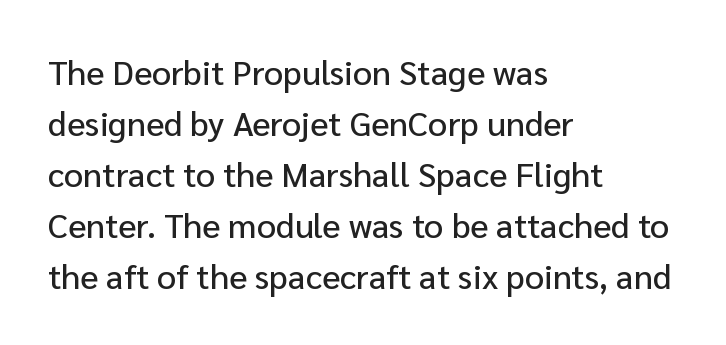
Here the glyphs are tracked normally, forming tight word shapes. Honestly, there is no underline to notice here at all. The typeface chosen for these lines omits serifs. Do the characters align in a grid? No, the font is proportional. Notice how the stems are strictly vertical — no italics here. Notice how descenders clear the ascenders below comfortably — that's standard leading.
